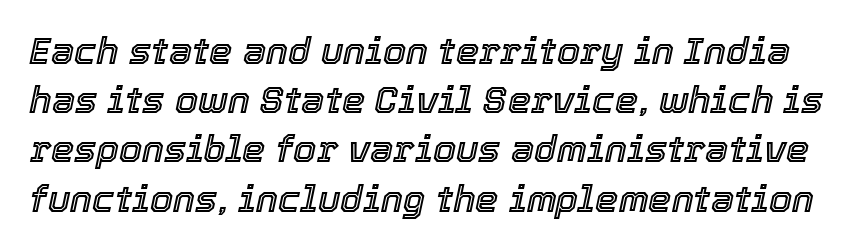
The image shows 37 px text type, italic (leaning right); set normal line spacing (1.33x), normal letter spacing, not underlined; a medium x-height.
